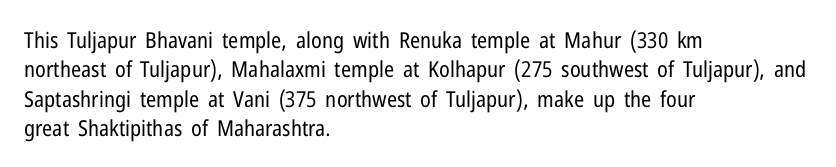
Q: Is the text bold? A: No.
Q: Is the text italic (slanted)? A: No, it is upright.
Q: Is the text underlined? A: No.
Q: How is the paragraph aligned? A: Left-aligned.
Q: Is the spacing between letters normal or unusually wide? A: Normal.
Q: Is the spacing between lines tight, normal or loose? A: Normal.
